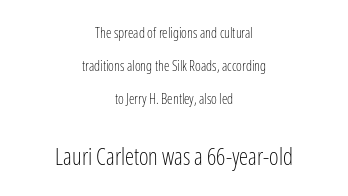
Q: Is the text bold? A: No.
Q: Is the text italic (slanted)? A: No, it is upright.
Q: Is the text underlined? A: No.
Q: How is the paragraph aligned? A: Centered.
Q: Is the spacing between letters normal or unusually wide? A: Normal.
Q: Is the spacing between lines tight, normal or loose? A: Loose.
Q: Which block of text is set in a larger size, the first (top) or the second (bottom)? A: The second (bottom) one.
